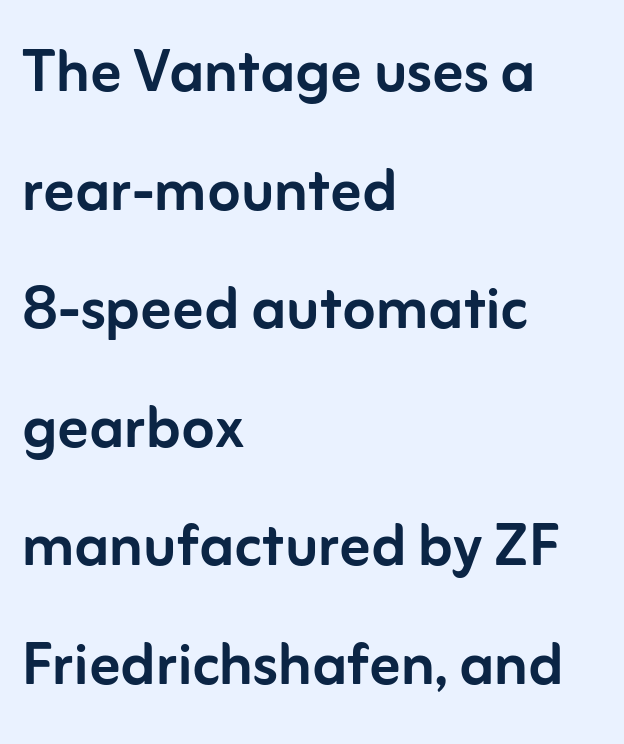
Q: Is the text italic (slanted)? A: No, it is upright.
Q: Is the typeface a serif or a sans-serif typeface? A: Sans-serif.
Q: Is the text underlined? A: No.
Q: How is the paragraph aligned? A: Left-aligned.
Q: Is the spacing between letters normal or unusually wide? A: Normal.
Q: Is the spacing between lines tight, normal or loose? A: Normal.
Q: Width (condensed, normal, or wide)? A: Normal.
Q: Stroke contrast? A: Low.
Q: x-height? A: Medium.
Q: Monospaced? A: No.
